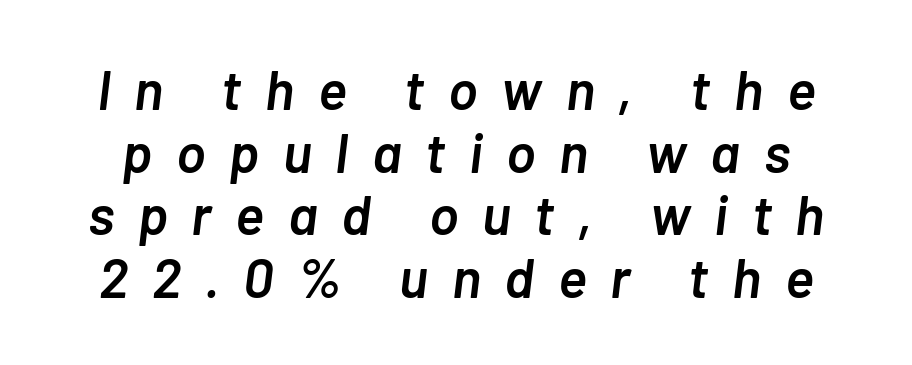
{"italic": "yes", "lean": "right", "slant_degrees": 7, "bold": "semi", "weight": "semibold", "width": "normal", "stroke_contrast": "low", "x_height": "medium", "monospaced": "no", "underline": "no", "line_spacing": "tight", "line_spacing_ratio": 1.14, "letter_spacing": "wide", "letter_spacing_em": 0.43, "glyph_px": 55}
